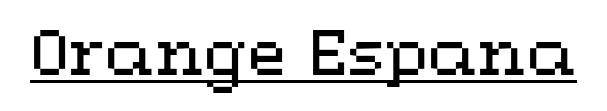
The image shows 62 px regular-weight, wide type, upright; set normal letter spacing, underlined; medium stroke contrast and a medium x-height.
